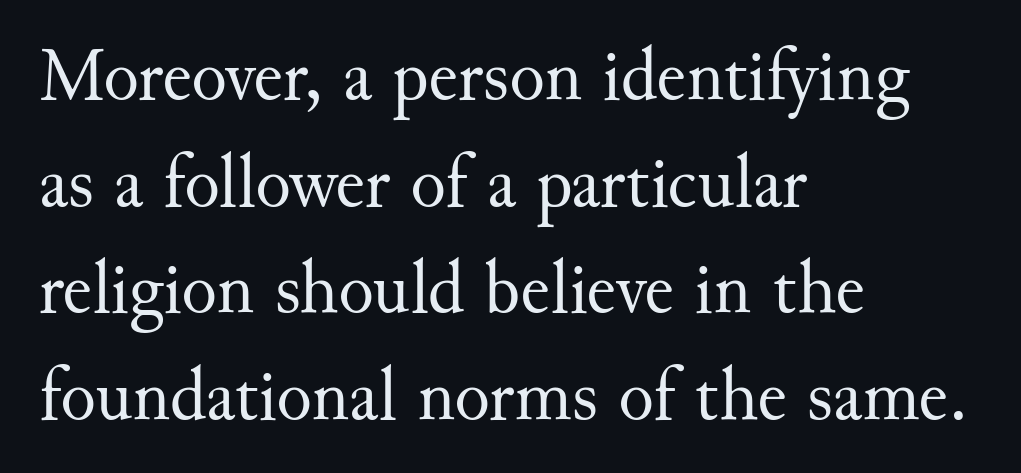
The image shows 74 px regular-weight serif type, upright; set left-aligned, normal line spacing (1.44x), normal letter spacing, not underlined; medium stroke contrast and a small x-height.
